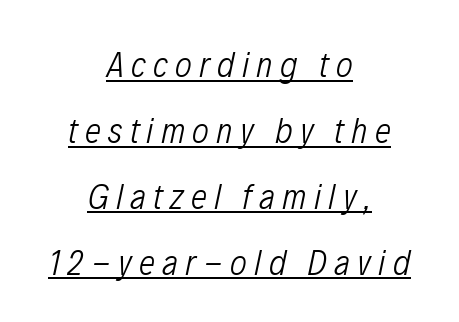
Unbolded letterforms with no extra heft. Caption: lettering with a line underneath. The passage shown is typed in a proportional face where columns would drift. These lines are centered, leaving both edges ragged. The lettering tilts uniformly, giving the passage an italic look.
